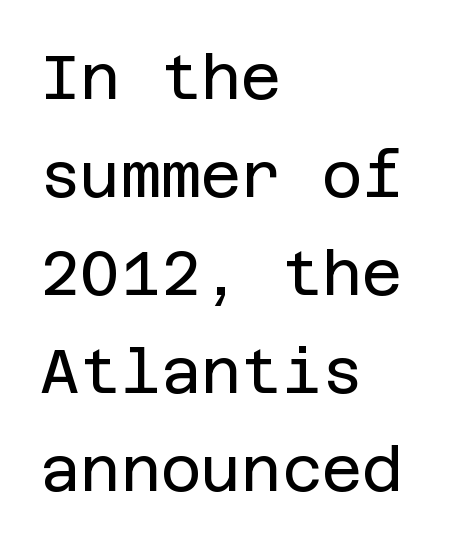
{"serif": "no", "italic": "no", "bold": "no", "weight": "regular", "width": "normal", "stroke_contrast": "low", "x_height": "large", "underline": "no", "align": "left", "line_spacing": "normal", "line_spacing_ratio": 1.58, "letter_spacing": "normal", "letter_spacing_em": 0.0, "glyph_px": 62}
